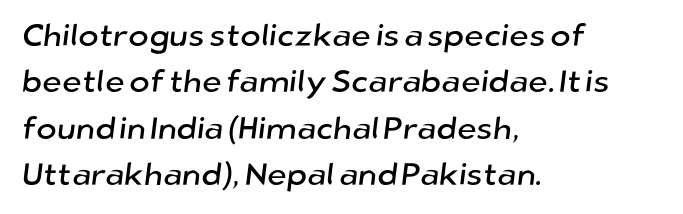
The passage shown stacks its lines at a standard gap. Varying glyph widths throughout — classic text-font behaviour. These lines are composed in type without serifs. Standard letterfit; no display-style spreading of the glyphs.
